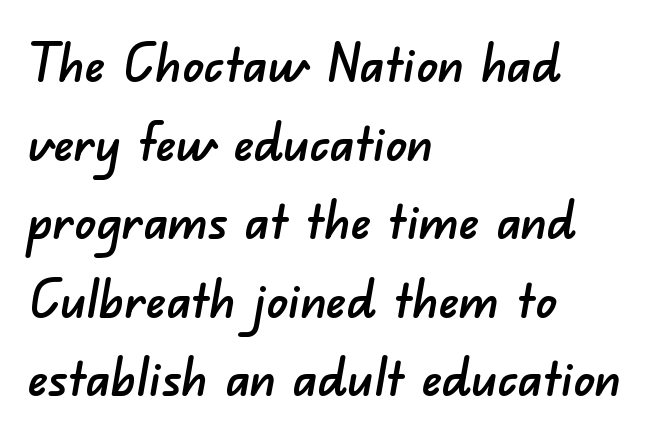
Q: Is the typeface a serif or a sans-serif typeface? A: Sans-serif.
Q: Is the text underlined? A: No.
Q: How is the paragraph aligned? A: Left-aligned.
Q: Is the spacing between letters normal or unusually wide? A: Normal.
Q: Is the spacing between lines tight, normal or loose? A: Normal.
Q: Width (condensed, normal, or wide)? A: Normal.
Q: Stroke contrast? A: Low.
Q: x-height? A: Small.
Q: Monospaced? A: No.
